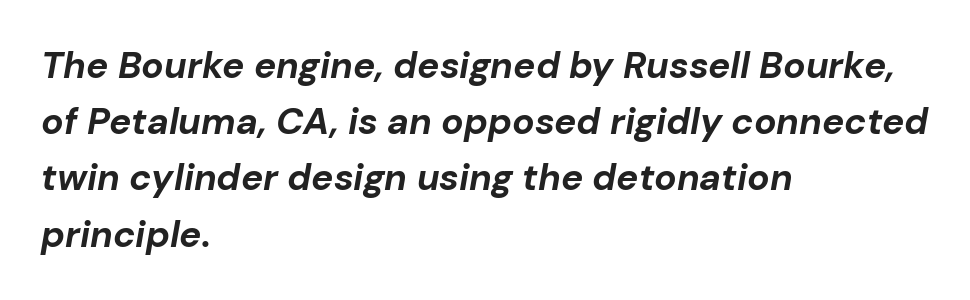
{"italic": "yes", "lean": "right", "slant_degrees": 10, "bold": "yes", "weight": "bold", "width": "normal", "stroke_contrast": "low", "x_height": "medium", "monospaced": "no", "underline": "no", "align": "left", "line_spacing": "normal", "line_spacing_ratio": 1.52, "letter_spacing": "normal", "letter_spacing_em": 0.0, "glyph_px": 37}
